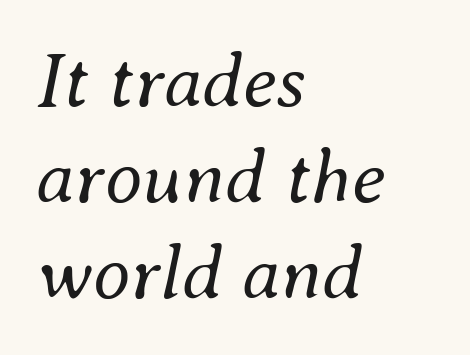
Look at the tracking — it's just the regular setting, nothing added. Quick note: underline off. What's the leading like? Ordinary, nothing unusual. Line beginnings align vertically; line endings do not. Compared with ordinary roman type, these characters are visibly tilted. The face used here is proportionally spaced, like ordinary book or web type.
